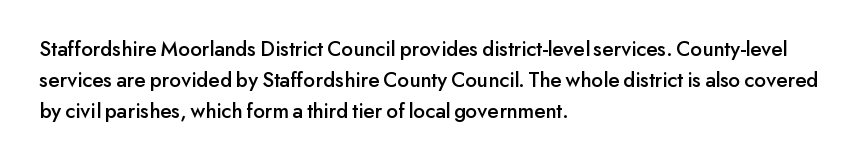
The image shows 22 px text type, upright; set left-aligned, normal line spacing (1.42x), normal letter spacing, not underlined.
